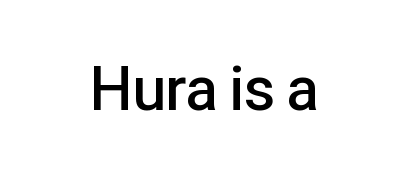
Designer's note — italics off, roman on. The face used here is proportionally spaced, like ordinary book or web type. The passage shown is typeset with a sans-serif family. Leftover space on each line is divided equally before and after the words. Stroke thickness is moderately raised; the sample reads as semibold. The zone under the glyphs is completely vacant.
